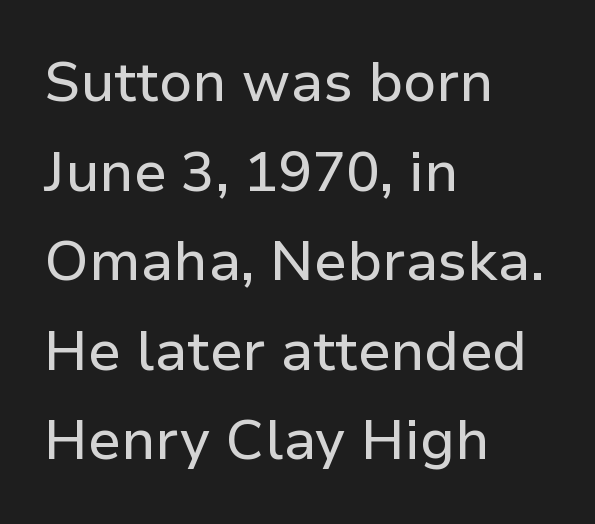
{"serif": "no", "italic": "no", "width": "normal", "stroke_contrast": "low", "x_height": "medium", "monospaced": "no", "underline": "no", "align": "left", "line_spacing": "normal", "line_spacing_ratio": 1.6, "letter_spacing": "normal", "letter_spacing_em": 0.0, "glyph_px": 56}
